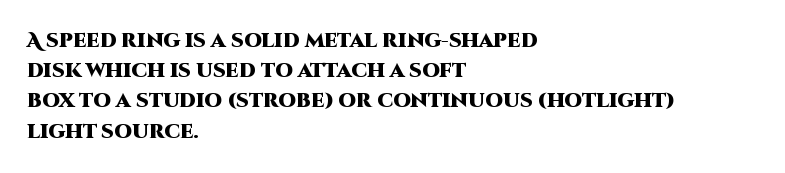
{"italic": "no", "bold": "yes", "underline": "no", "align": "left", "line_spacing": "normal", "line_spacing_ratio": 1.51, "letter_spacing": "normal", "letter_spacing_em": 0.0, "glyph_px": 20}
